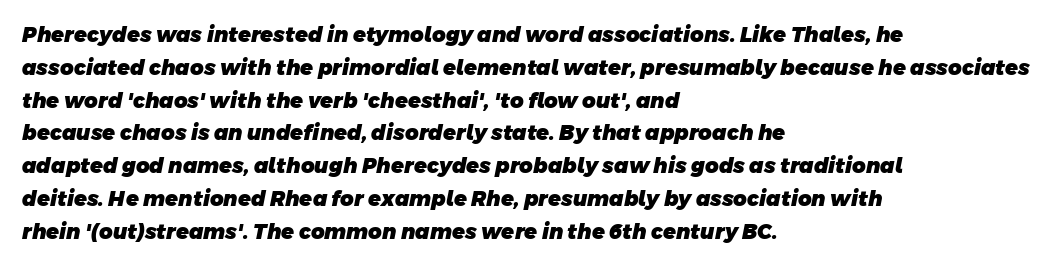
The baseline area is clear. Does extra space separate the letters? No, they use regular spacing. Evenly set lines give the paragraph a standard silhouette. These words are printed bold, with thick strokes throughout. Is the block centered? No — it sits flush against the left margin.
